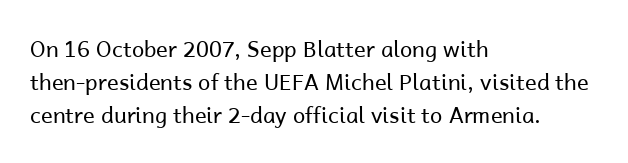
The image shows 22 px text type, upright; set left-aligned, normal line spacing (1.51x), normal letter spacing, not underlined.
